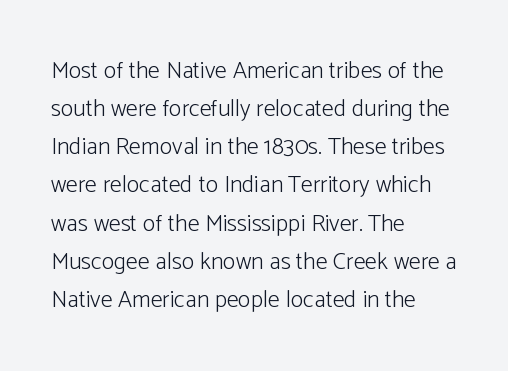
{"italic": "no", "bold": "no", "underline": "no", "align": "left", "line_spacing": "normal", "line_spacing_ratio": 1.59, "letter_spacing": "normal", "letter_spacing_em": 0.0, "glyph_px": 24}
